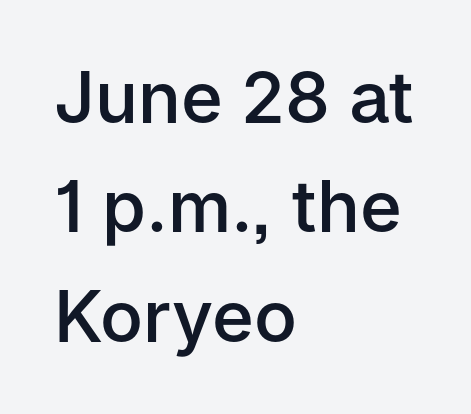
{"serif": "no", "italic": "no", "bold": "semi", "weight": "semibold", "width": "normal", "stroke_contrast": "low", "x_height": "medium", "monospaced": "no", "underline": "no", "align": "left", "line_spacing": "normal", "line_spacing_ratio": 1.54, "letter_spacing": "normal", "letter_spacing_em": 0.0, "glyph_px": 71}
